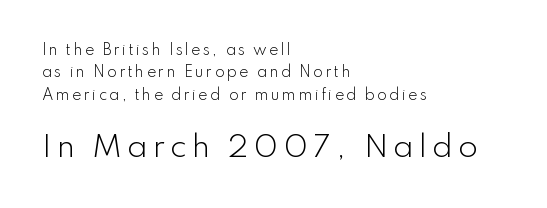
{"serif": "no", "italic": "no", "bold": "no", "weight": "light", "width": "normal", "stroke_contrast": "low", "x_height": "small", "monospaced": "no", "underline": "no", "align": "left", "line_spacing": "normal", "line_spacing_ratio": 1.6, "larger_block": "second", "size_ratio": 2.07, "glyph_px": 29}
